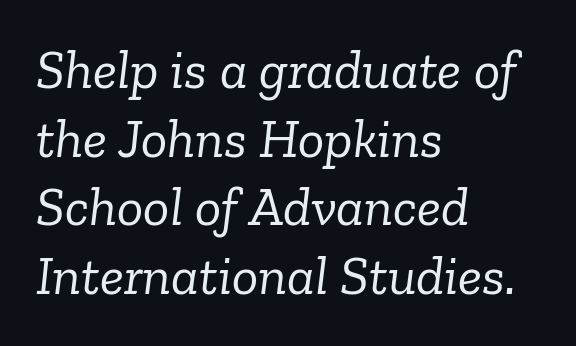
A normal amount of white space separates one row of letters from the next. The typeface has the unassuming heft of standard copy or less. What stands out about the letter spacing? Nothing — it is the standard amount. A clean baseline with only descenders dipping below it. In terms of posture, this sample is oblique.
